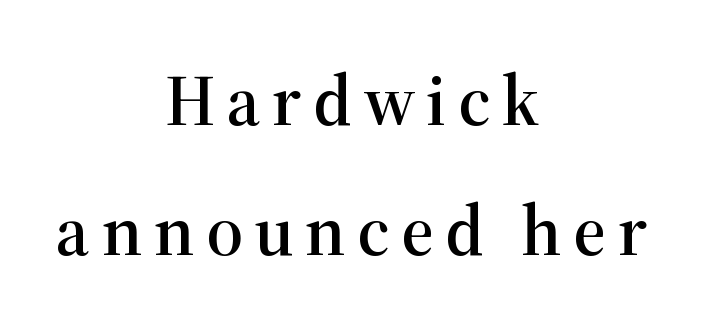
Q: Is the text italic (slanted)? A: No, it is upright.
Q: Is the typeface a serif or a sans-serif typeface? A: Serif.
Q: Is the text underlined? A: No.
Q: How is the paragraph aligned? A: Centered.
Q: Width (condensed, normal, or wide)? A: Normal.
Q: Stroke contrast? A: High.
Q: x-height? A: Medium.
Q: Monospaced? A: No.
